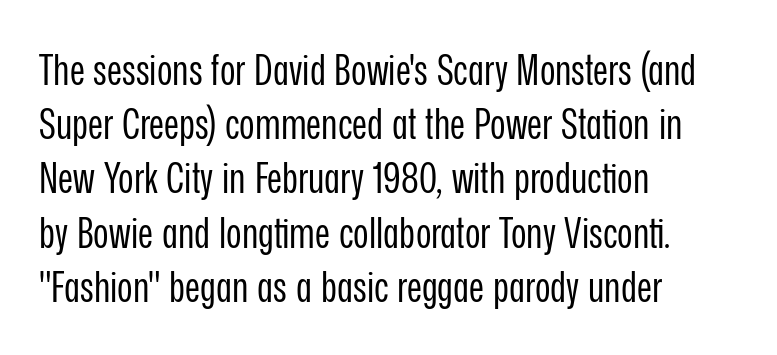
You could not count columns in this text — the font is proportionally spaced. The string is rendered with underlining switched off. These lines are set flush left with a ragged right edge. One glance says typical: line gaps are just what's usual.
